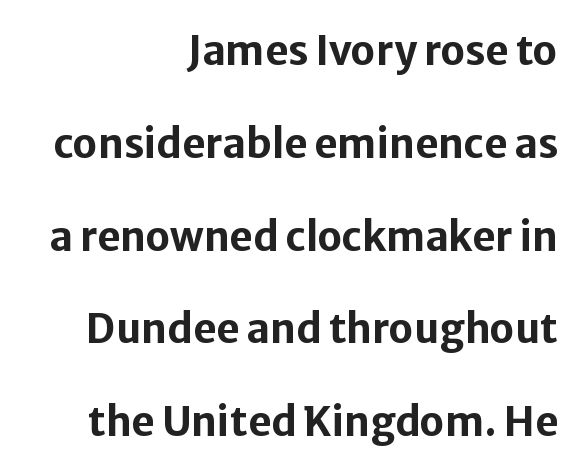
Q: Is the text bold? A: Yes.
Q: Is the text italic (slanted)? A: No, it is upright.
Q: Is the typeface a serif or a sans-serif typeface? A: Sans-serif.
Q: Is the text underlined? A: No.
Q: How is the paragraph aligned? A: Right-aligned.
Q: Is the spacing between letters normal or unusually wide? A: Normal.
Q: Is the spacing between lines tight, normal or loose? A: Loose.
Q: Width (condensed, normal, or wide)? A: Normal.
Q: Stroke contrast? A: Low.
Q: x-height? A: Medium.
Q: Monospaced? A: No.
